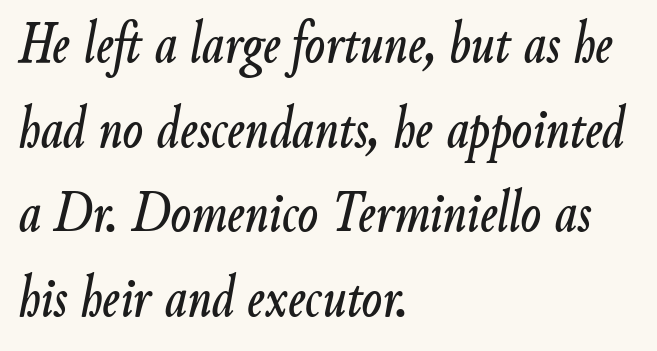
Each letter keeps its own natural width here, so spacing adapts to shape. Alignment: flush left. Descenders are the only things crossing below the line. Baseline-to-baseline distance is the conventional proportion of letter height.
